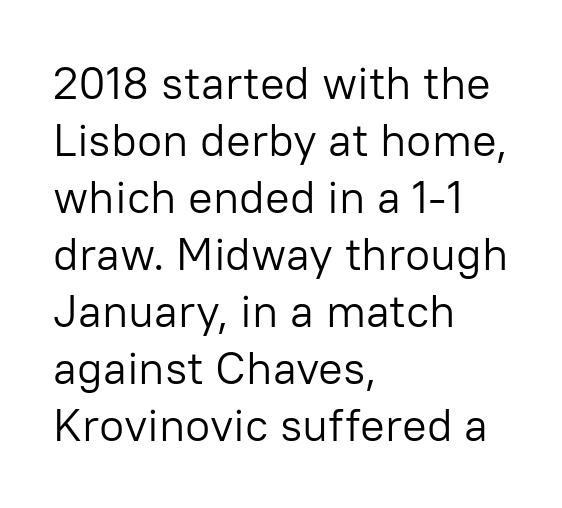
The image shows 46 px light sans-serif type, upright; set left-aligned, line spacing 1.24x, normal letter spacing, not underlined; low stroke contrast and a medium x-height.
